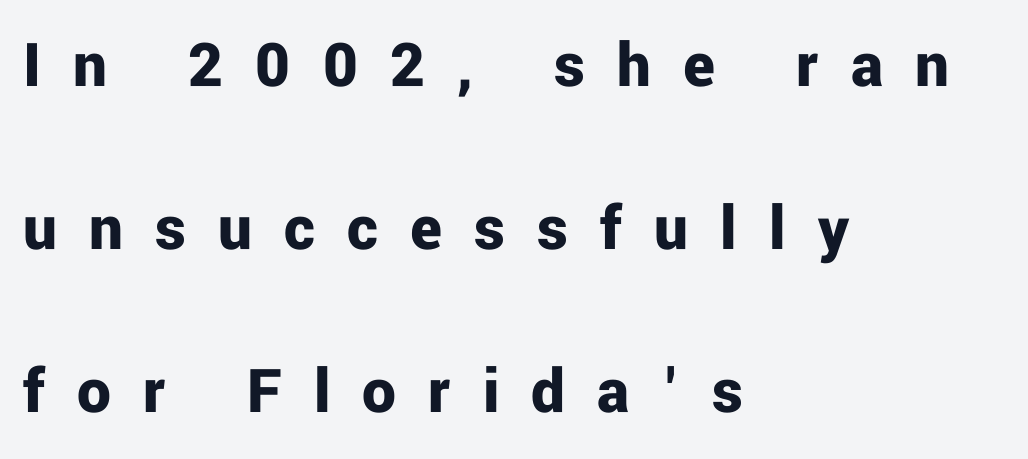
The image shows 67 px bold sans-serif type, upright; set left-aligned, loose line spacing (2.43x), unusually wide letter spacing (+0.48 em), not underlined; low stroke contrast and a medium x-height.
